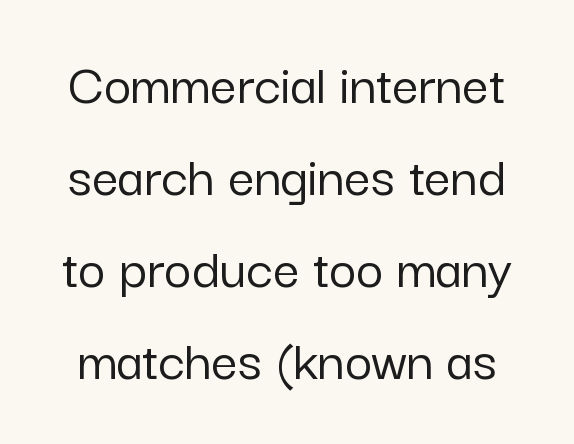
{"serif": "no", "italic": "no", "width": "normal", "stroke_contrast": "low", "x_height": "medium", "monospaced": "no", "underline": "no", "line_spacing": "normal", "line_spacing_ratio": 1.56, "letter_spacing": "normal", "letter_spacing_em": 0.0, "glyph_px": 59}
